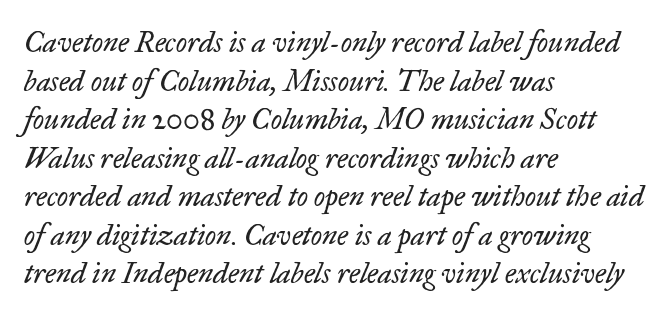
Anything drawn beneath the words? Only blank space. No heavy texture on the line: the type isn't bold. Looks like regular typesetting: each glyph gets only the width it needs. Here the glyphs are tracked normally, forming tight word shapes. Observe the lean: these are italic letterforms.
